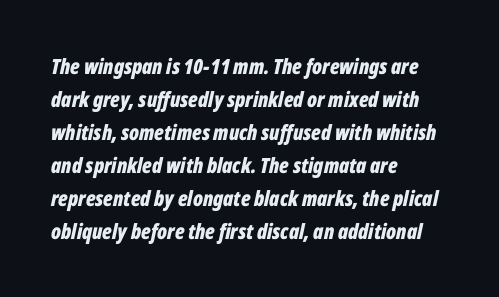
Q: Is the text bold? A: Yes.
Q: Is the text italic (slanted)? A: Yes, it leans right by about 12 degrees.
Q: Is the text underlined? A: No.
Q: How is the paragraph aligned? A: Left-aligned.
Q: Is the spacing between letters normal or unusually wide? A: Normal.
Q: Is the spacing between lines tight, normal or loose? A: Normal.
